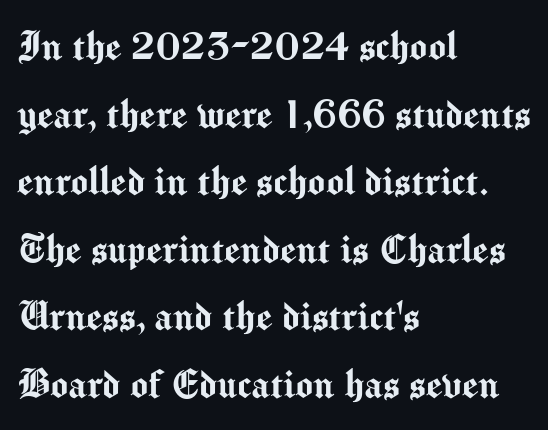
Notice how the passage keeps a crisp vertical edge on the left only. You could call the tracking neutral — neither tight nor loose. Style check: upright. Honestly, the row spacing looks completely unremarkable.
